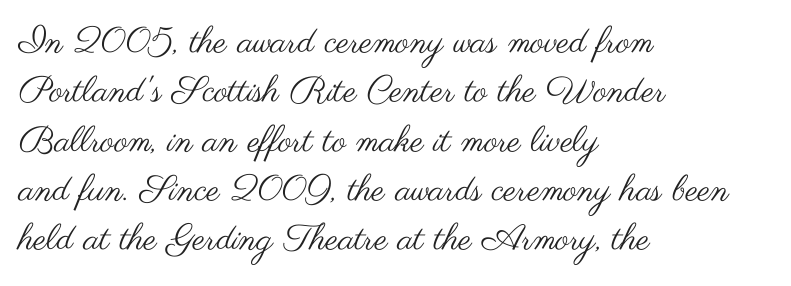
The face used here is a sans, in the tradition of grotesques and geometrics. Character widths vary here, with narrow letters taking less room than wide ones. Is the stroke heavy? The answer is a plain regular-or-lighter. Each row of text sits above clean, open space. Baseline-to-baseline distance is the conventional proportion of letter height. This sample uses plain, unmodified letter spacing.
